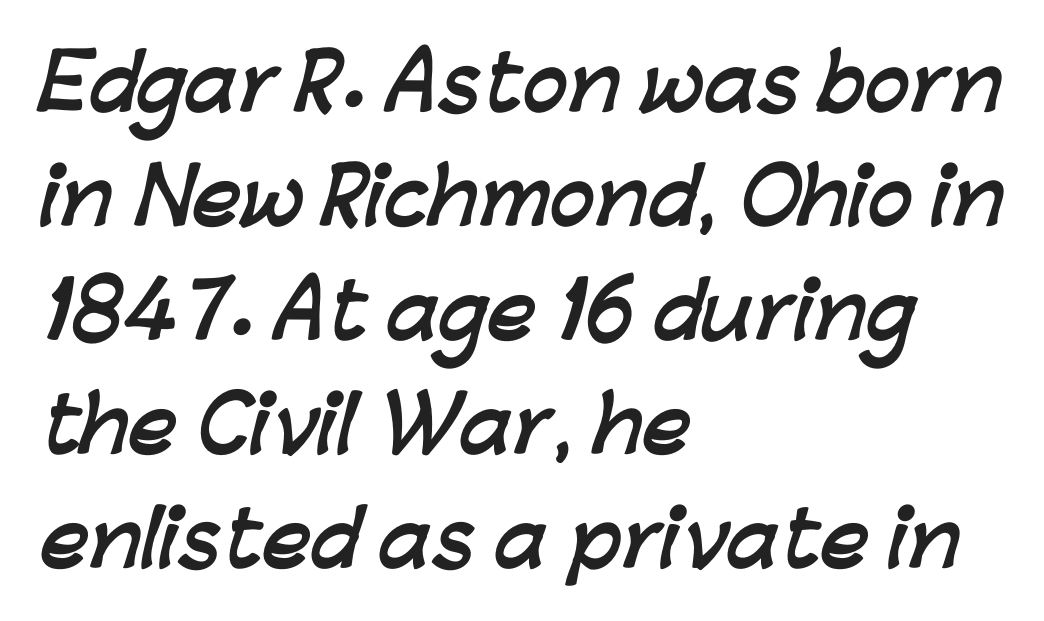
Leading matches the norm, producing a regular column. Short note: letters normally spaced. Looks like regular typesetting: each glyph gets only the width it needs. The specimen omits any rule beneath the text block's lines. Stroke terminals: plain, sans-serif. The rag falls on the right side of this text block.
